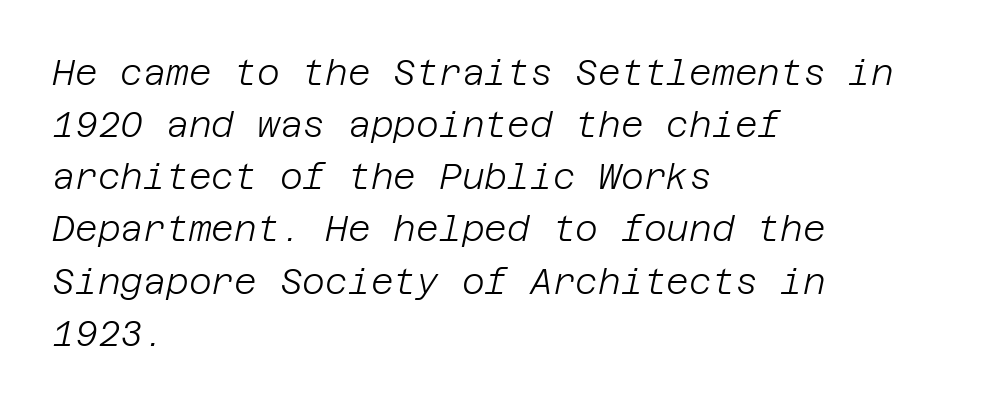
Q: Is the text bold? A: No.
Q: Is the text italic (slanted)? A: Yes, it leans right by about 12 degrees.
Q: Is the text underlined? A: No.
Q: How is the paragraph aligned? A: Left-aligned.
Q: Is the spacing between letters normal or unusually wide? A: Normal.
Q: Is the spacing between lines tight, normal or loose? A: Normal.
Q: Width (condensed, normal, or wide)? A: Normal.
Q: Stroke contrast? A: Low.
Q: x-height? A: Large.
